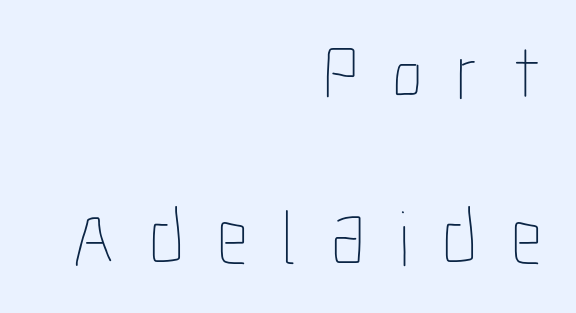
Q: Is the text bold? A: No.
Q: Is the text italic (slanted)? A: No, it is upright.
Q: Is the text underlined? A: No.
Q: How is the paragraph aligned? A: Right-aligned.
Q: Is the spacing between letters normal or unusually wide? A: Unusually wide.
Q: Is the spacing between lines tight, normal or loose? A: Loose.
Q: Width (condensed, normal, or wide)? A: Condensed.
Q: Stroke contrast? A: Low.
Q: x-height? A: Medium.
Q: Monospaced? A: No.
